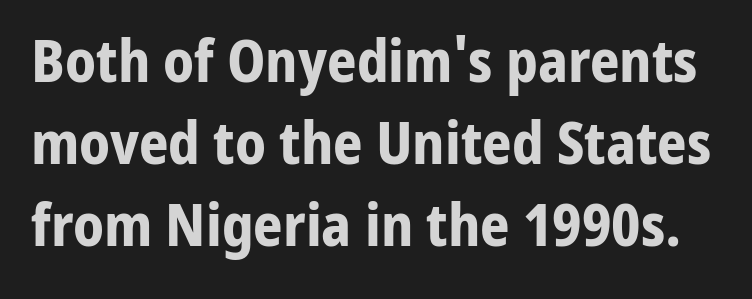
{"serif": "no", "italic": "no", "bold": "yes", "weight": "bold", "width": "normal", "stroke_contrast": "low", "x_height": "medium", "monospaced": "no", "underline": "no", "line_spacing": "normal", "line_spacing_ratio": 1.41, "letter_spacing": "normal", "letter_spacing_em": 0.0, "glyph_px": 58}
